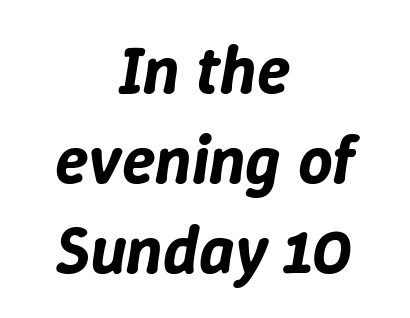
Caption: standard tracking, unaltered. Whoever set this chose a conventional vertical rhythm. Proportional: the letters do not fall into vertical columns. Notice how the passage keeps no hard edge, just a central spine. In terms of posture, this sample is oblique. Glance below the letters and you will spot only blank space.
